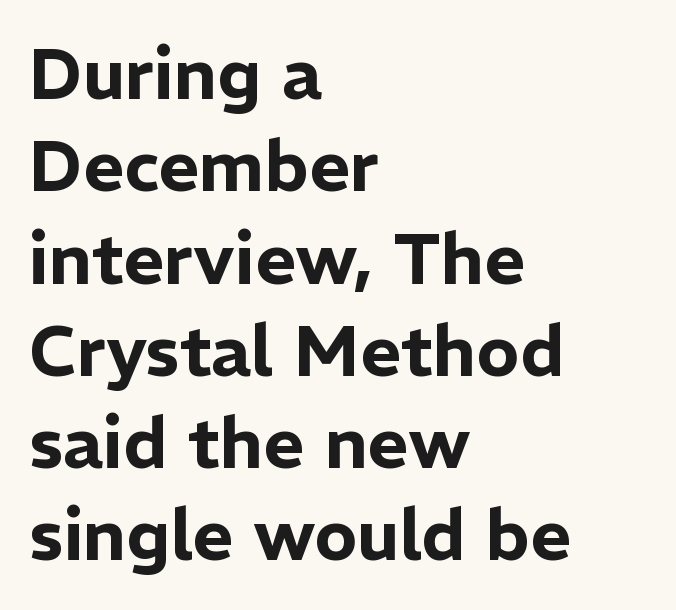
The image shows 71 px sans-serif type, upright; set left-aligned, normal line spacing (1.3x), normal letter spacing, not underlined; low stroke contrast and a medium x-height.
